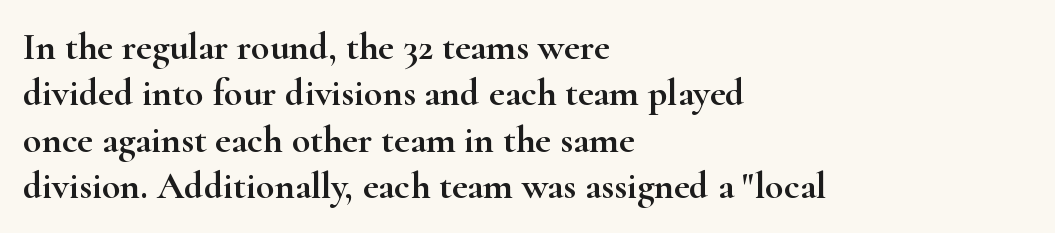
{"serif": "yes", "italic": "no", "width": "wide", "stroke_contrast": "high", "x_height": "small", "monospaced": "no", "underline": "no", "align": "left", "line_spacing_ratio": 1.22, "letter_spacing": "normal", "letter_spacing_em": 0.0, "glyph_px": 38}
